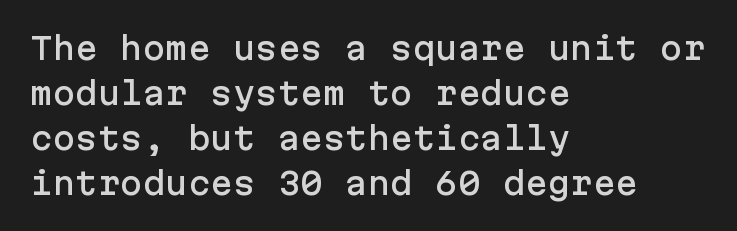
{"serif": "no", "italic": "no", "width": "normal", "stroke_contrast": "low", "x_height": "medium", "underline": "no", "align": "left", "line_spacing": "normal", "line_spacing_ratio": 1.5, "letter_spacing": "normal", "letter_spacing_em": 0.0, "glyph_px": 30}
